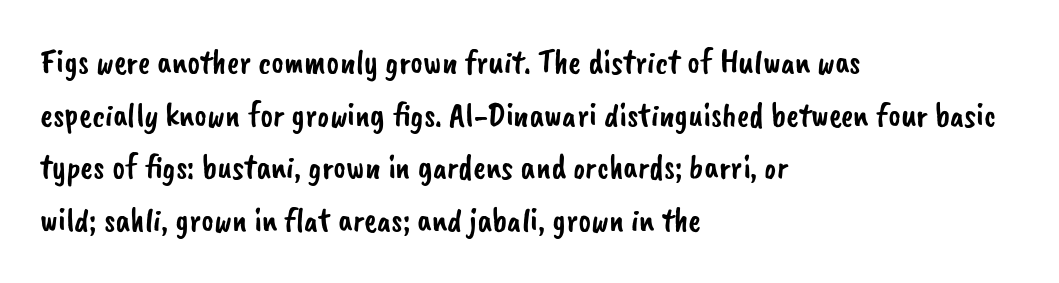
Q: Is the typeface a serif or a sans-serif typeface? A: Sans-serif.
Q: Is the text underlined? A: No.
Q: How is the paragraph aligned? A: Left-aligned.
Q: Is the spacing between letters normal or unusually wide? A: Normal.
Q: Is the spacing between lines tight, normal or loose? A: Normal.
Q: Width (condensed, normal, or wide)? A: Normal.
Q: Stroke contrast? A: Low.
Q: x-height? A: Small.
Q: Monospaced? A: No.
